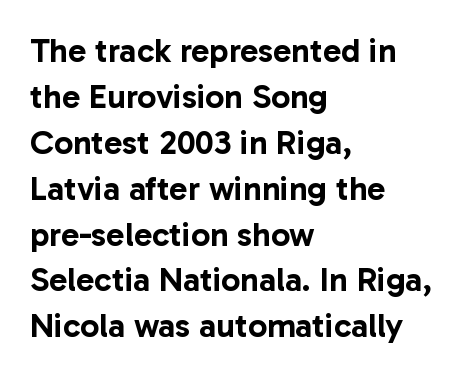
Q: Is the text italic (slanted)? A: No, it is upright.
Q: Is the typeface a serif or a sans-serif typeface? A: Sans-serif.
Q: Is the text underlined? A: No.
Q: How is the paragraph aligned? A: Left-aligned.
Q: Is the spacing between letters normal or unusually wide? A: Normal.
Q: Is the spacing between lines tight, normal or loose? A: Normal.
Q: Width (condensed, normal, or wide)? A: Normal.
Q: Stroke contrast? A: Low.
Q: x-height? A: Medium.
Q: Monospaced? A: No.
